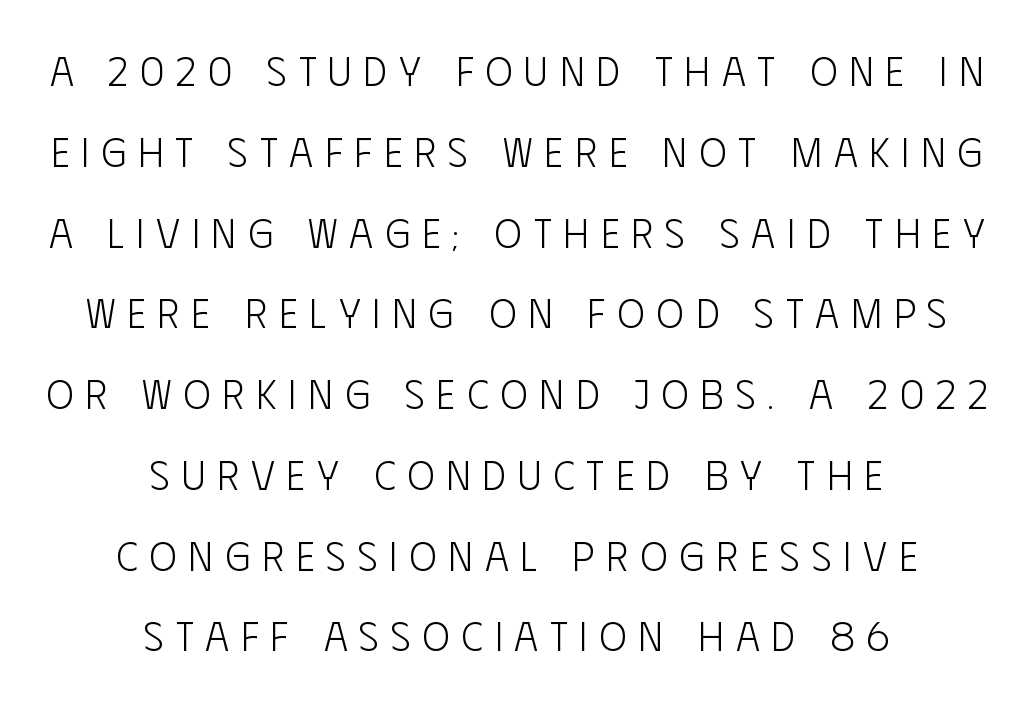
Q: Is the text bold? A: No.
Q: Is the text italic (slanted)? A: No, it is upright.
Q: Is the typeface a serif or a sans-serif typeface? A: Sans-serif.
Q: Is the text underlined? A: No.
Q: How is the paragraph aligned? A: Centered.
Q: Is the spacing between letters normal or unusually wide? A: Unusually wide.
Q: Is the spacing between lines tight, normal or loose? A: Loose.
Q: Width (condensed, normal, or wide)? A: Condensed.
Q: Stroke contrast? A: Low.
Q: x-height? A: Large.
Q: Monospaced? A: No.
